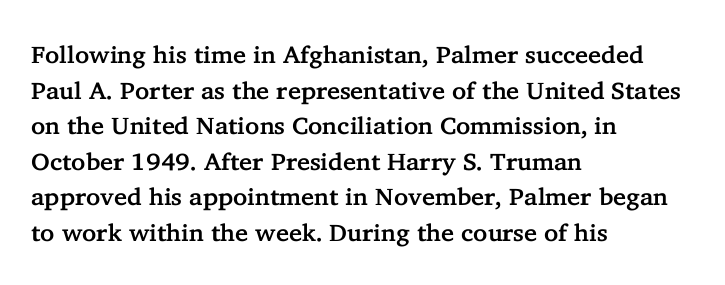
The image shows 24 px text type, upright; set left-aligned, normal line spacing (1.48x), normal letter spacing, not underlined.
